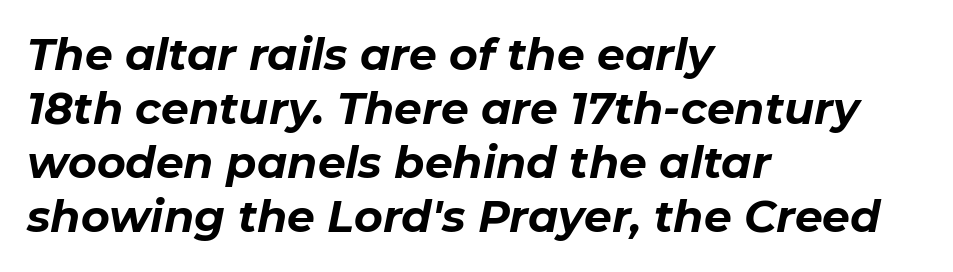
{"italic": "yes", "lean": "right", "slant_degrees": 11, "bold": "yes", "weight": "bold", "width": "normal", "stroke_contrast": "low", "x_height": "medium", "monospaced": "no", "underline": "no", "align": "left", "line_spacing_ratio": 1.23, "letter_spacing": "normal", "letter_spacing_em": 0.0, "glyph_px": 44}
